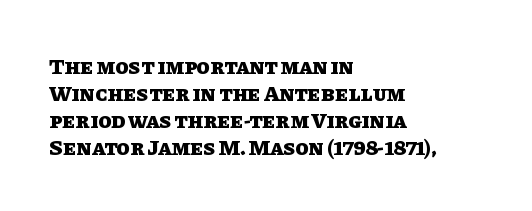
Q: Is the text bold? A: Yes.
Q: Is the text italic (slanted)? A: No, it is upright.
Q: Is the text underlined? A: No.
Q: How is the paragraph aligned? A: Left-aligned.
Q: Is the spacing between letters normal or unusually wide? A: Normal.
